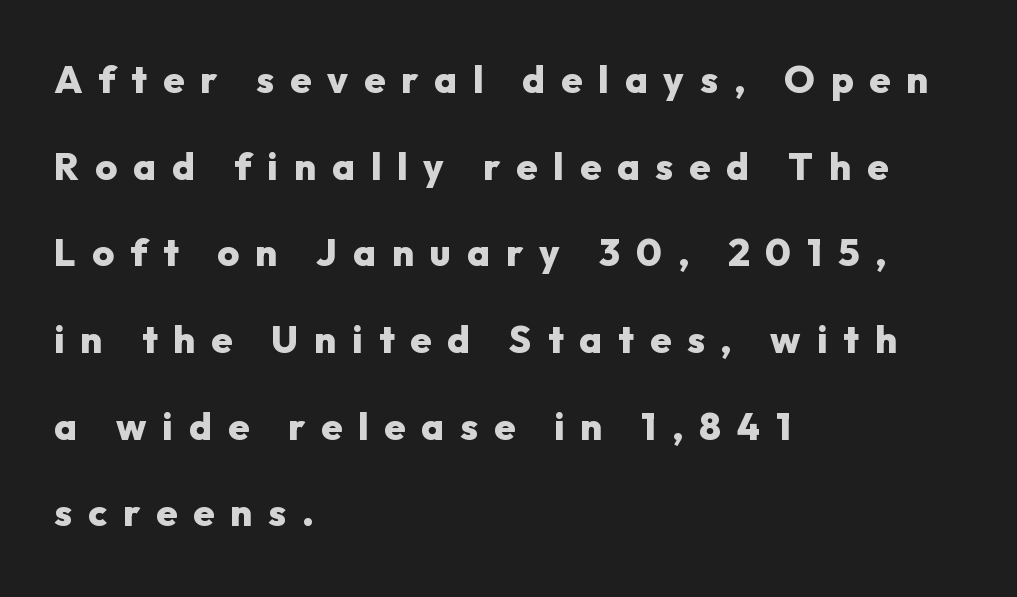
Vertical strokes here are truly vertical. Proportional: the letters do not fall into vertical columns. A bare baseline throughout the passage. Whoever set this chose breathing room over compactness in the vertical rhythm. Chunky letters — that's bold for sure.
